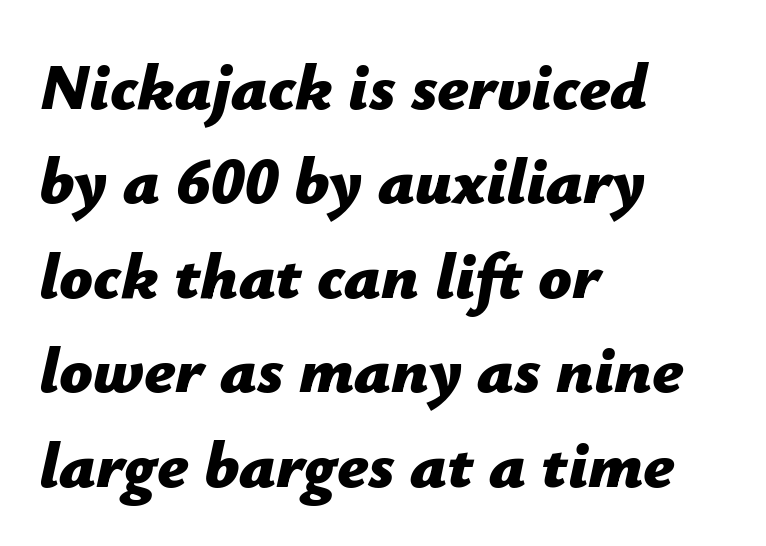
{"italic": "yes", "lean": "right", "slant_degrees": 12, "bold": "yes", "weight": "bold", "width": "normal", "stroke_contrast": "low", "x_height": "medium", "monospaced": "no", "underline": "no", "align": "left", "line_spacing": "normal", "line_spacing_ratio": 1.43, "letter_spacing": "normal", "letter_spacing_em": 0.0, "glyph_px": 66}
